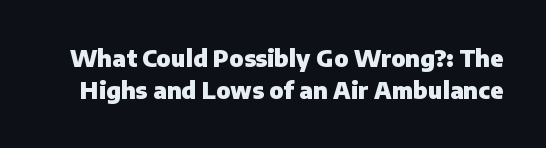
Q: Is the text bold? A: Yes.
Q: Is the text italic (slanted)? A: No, it is upright.
Q: Is the text underlined? A: No.
Q: Is the spacing between letters normal or unusually wide? A: Normal.
Q: Is the spacing between lines tight, normal or loose? A: Normal.
